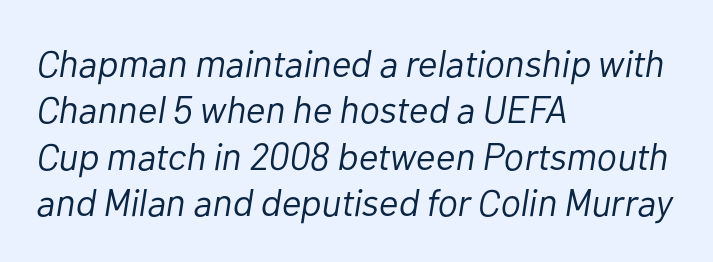
Unmarked baselines from the first word to the last. This is oblique type, the kind used for emphasis or titles. No letter is thick-stroked: the sample isn't bold. Characters follow at the spacing the type designer built in. Every row of glyphs begins at an identical x-position on the left. Character widths vary here, with narrow letters taking less room than wide ones.
